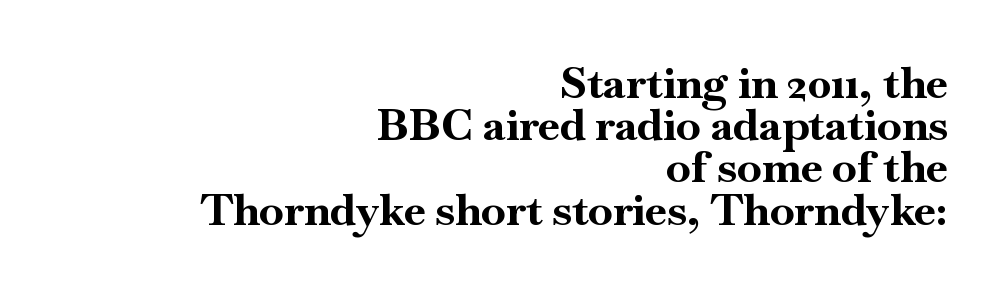
The image shows 44 px bold serif type, upright; set right-aligned, tight line spacing (0.96x), normal letter spacing, not underlined; high stroke contrast and a small x-height.
